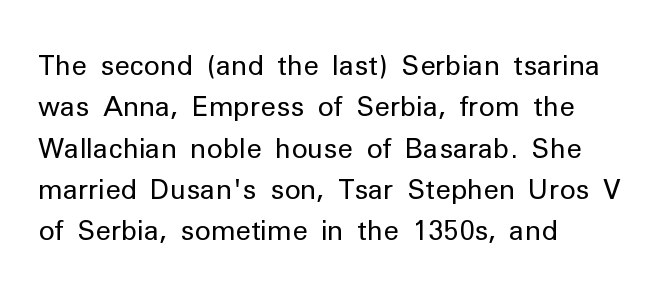
{"italic": "no", "bold": "no", "underline": "no", "align": "left", "line_spacing": "normal", "line_spacing_ratio": 1.53, "letter_spacing": "normal", "letter_spacing_em": 0.0, "glyph_px": 27}
